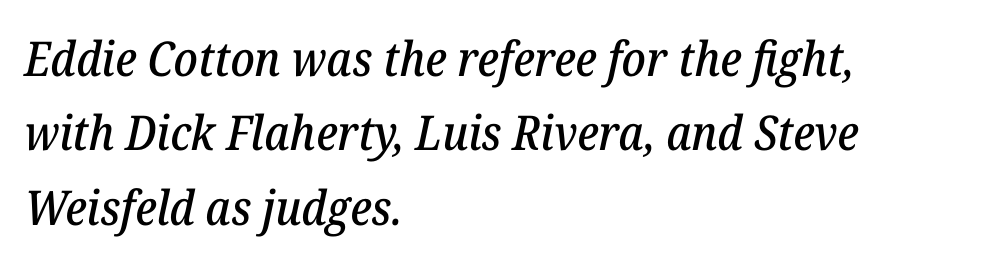
Q: Is the text italic (slanted)? A: Yes, it leans right by about 12 degrees.
Q: Is the typeface a serif or a sans-serif typeface? A: Serif.
Q: Is the text underlined? A: No.
Q: How is the paragraph aligned? A: Left-aligned.
Q: Is the spacing between letters normal or unusually wide? A: Normal.
Q: Is the spacing between lines tight, normal or loose? A: Normal.
Q: Width (condensed, normal, or wide)? A: Normal.
Q: Stroke contrast? A: Low.
Q: x-height? A: Medium.
Q: Monospaced? A: No.
